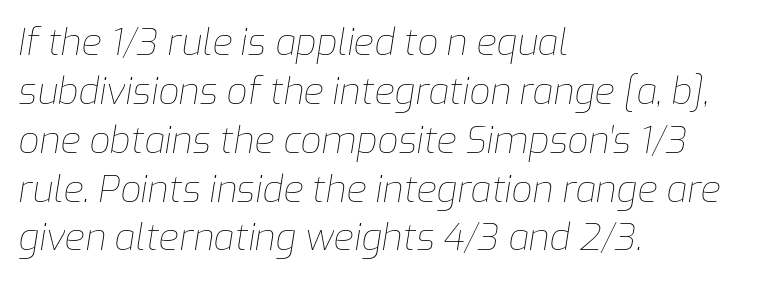
The image shows 37 px thin type, italic (leaning right); set left-aligned, normal line spacing (1.32x), normal letter spacing, not underlined; low stroke contrast and a medium x-height.
